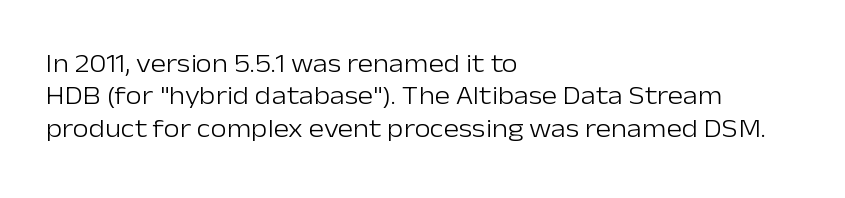
Q: Is the text bold? A: No.
Q: Is the text italic (slanted)? A: No, it is upright.
Q: Is the text underlined? A: No.
Q: How is the paragraph aligned? A: Left-aligned.
Q: Is the spacing between letters normal or unusually wide? A: Normal.
Q: Is the spacing between lines tight, normal or loose? A: Normal.
